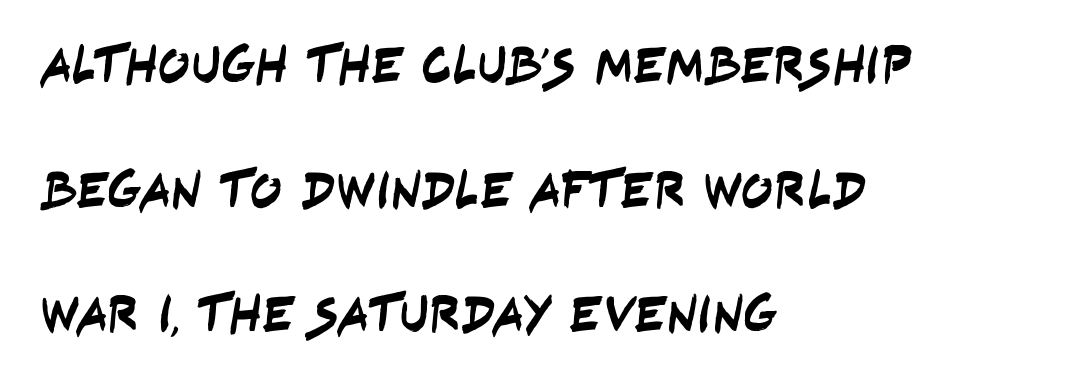
Q: Is the typeface a serif or a sans-serif typeface? A: Sans-serif.
Q: Is the text underlined? A: No.
Q: How is the paragraph aligned? A: Left-aligned.
Q: Is the spacing between letters normal or unusually wide? A: Normal.
Q: Is the spacing between lines tight, normal or loose? A: Loose.
Q: Width (condensed, normal, or wide)? A: Condensed.
Q: Stroke contrast? A: Low.
Q: x-height? A: Large.
Q: Monospaced? A: No.
